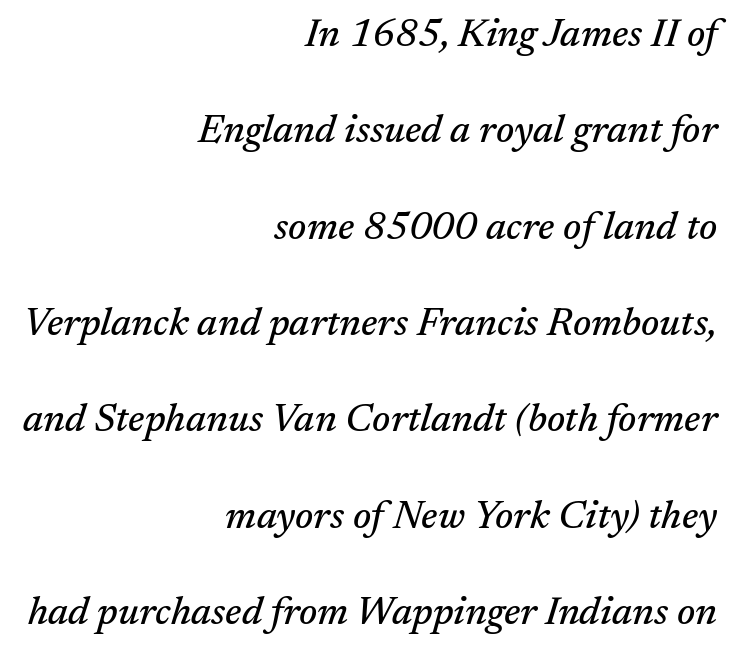
{"serif": "yes", "italic": "yes", "lean": "right", "slant_degrees": 17, "width": "normal", "stroke_contrast": "medium", "x_height": "medium", "monospaced": "no", "underline": "no", "align": "right", "line_spacing": "loose", "line_spacing_ratio": 2.47, "letter_spacing": "normal", "letter_spacing_em": 0.0, "glyph_px": 39}
